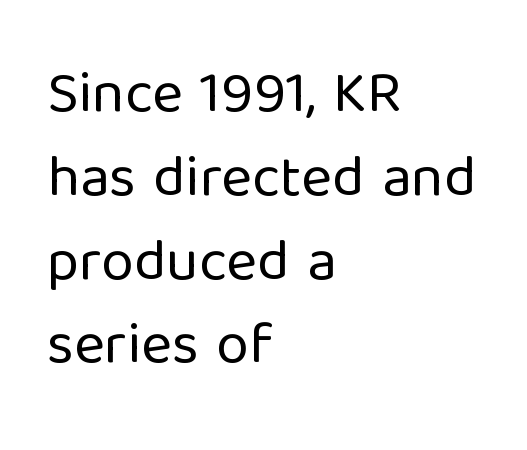
{"serif": "no", "italic": "no", "bold": "no", "weight": "regular", "width": "normal", "stroke_contrast": "low", "x_height": "medium", "monospaced": "no", "underline": "no", "align": "left", "line_spacing": "normal", "line_spacing_ratio": 1.42, "letter_spacing": "normal", "letter_spacing_em": 0.0, "glyph_px": 59}
